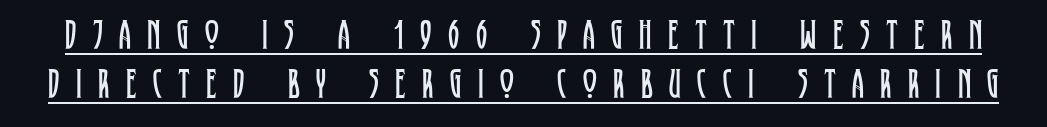
The image shows 42 px regular-weight, condensed serif type, upright; set line spacing 1.16x, unusually wide letter spacing (+0.39 em), underlined; low stroke contrast and a large x-height.
